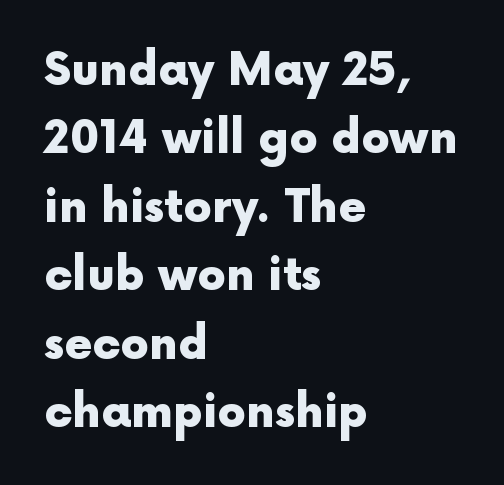
What's the leading like? Ordinary, nothing unusual. Heft: maximum for text — a bold. Style check: upright. Observe the ordinary spacing: letters are neighbours, not strangers. Beneath every word, the page is bare. The typeface chosen for these lines omits serifs.
